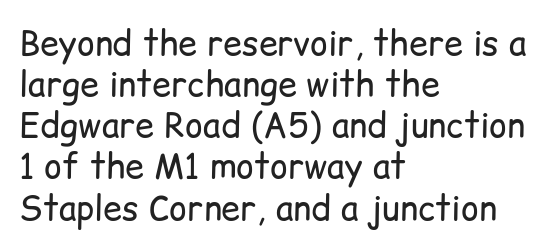
Ink coverage per letter is moderate at most. The paragraph has a hard left edge and a soft right edge. Beneath every word, the page is bare. Nope, no serifs anywhere on these letters. Think of a printed novel: that variable character pitch is what you see here.
